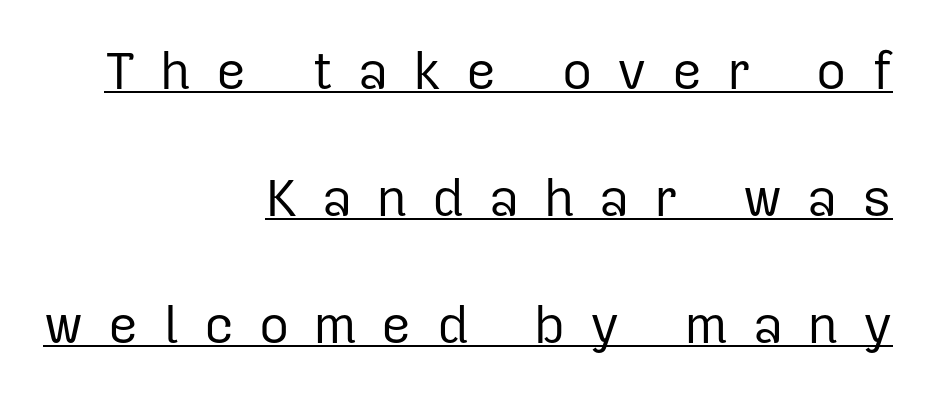
Leading is clearly above the norm, producing a sparse column. Looks like regular typesetting: each glyph gets only the width it needs. You can tell it's not italic because the verticals are truly vertical. A quiet, ordinary-to-light weight characterises the typeface. In terms of letterspacing, this is a distinctly airy, spread setting. Look at the bottom of the vertical strokes: they stop flat, with no serifs.
